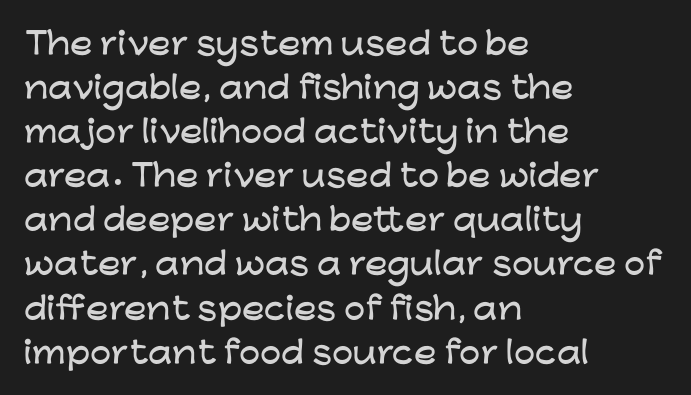
Q: Is the text italic (slanted)? A: No, it is upright.
Q: Is the typeface a serif or a sans-serif typeface? A: Sans-serif.
Q: Is the text underlined? A: No.
Q: How is the paragraph aligned? A: Left-aligned.
Q: Is the spacing between letters normal or unusually wide? A: Normal.
Q: Is the spacing between lines tight, normal or loose? A: Normal.
Q: Width (condensed, normal, or wide)? A: Wide.
Q: Stroke contrast? A: Low.
Q: x-height? A: Medium.
Q: Monospaced? A: No.
